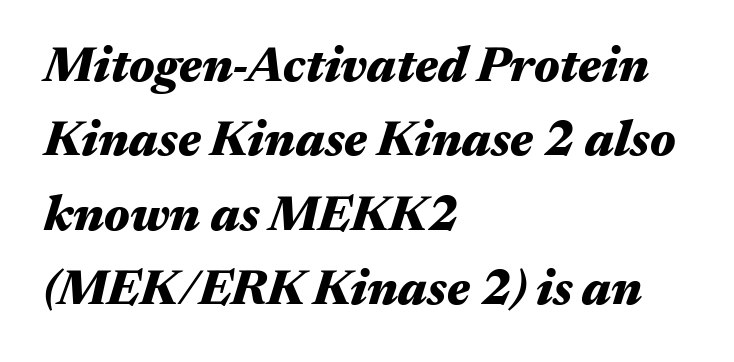
{"italic": "yes", "lean": "right", "slant_degrees": 17, "bold": "yes", "weight": "heavy", "width": "wide", "stroke_contrast": "medium", "x_height": "medium", "monospaced": "no", "underline": "no", "align": "left", "line_spacing": "normal", "line_spacing_ratio": 1.52, "letter_spacing": "normal", "letter_spacing_em": 0.0, "glyph_px": 49}
